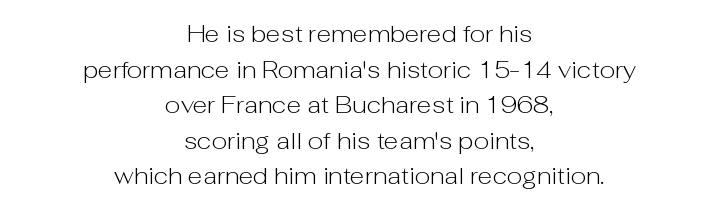
{"italic": "no", "bold": "no", "underline": "no", "align": "center", "line_spacing": "normal", "line_spacing_ratio": 1.48, "letter_spacing": "normal", "letter_spacing_em": 0.0, "glyph_px": 24}
